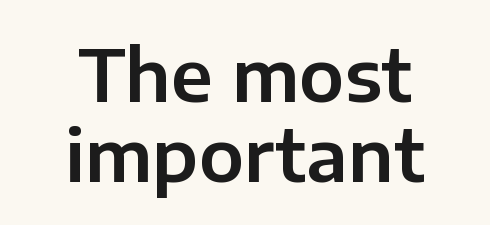
The image shows 72 px sans-serif type, upright; set centered, tight line spacing (1.11x), normal letter spacing, not underlined; low stroke contrast and a medium x-height.
